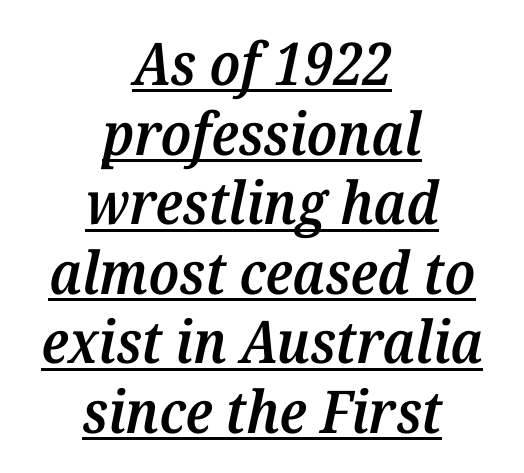
What stands out about the letter spacing? Nothing — it is the standard amount. Glance below the letters and you will spot a drawn line. This is oblique type, the kind used for emphasis or titles. Students, this is semibold: more ink than regular, less than bold.
